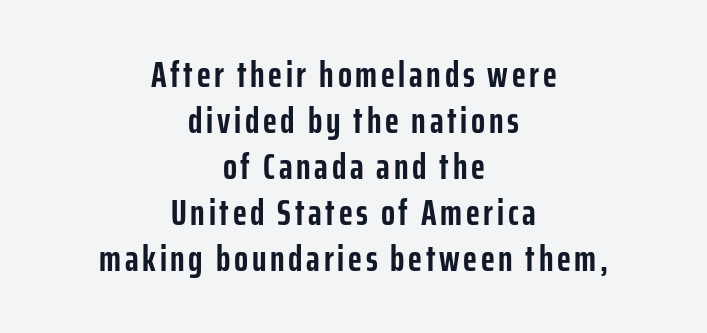
Q: Is the text bold? A: Yes.
Q: Is the text italic (slanted)? A: No, it is upright.
Q: Is the typeface a serif or a sans-serif typeface? A: Sans-serif.
Q: Is the text underlined? A: No.
Q: How is the paragraph aligned? A: Centered.
Q: Width (condensed, normal, or wide)? A: Condensed.
Q: Stroke contrast? A: Low.
Q: x-height? A: Medium.
Q: Monospaced? A: No.
